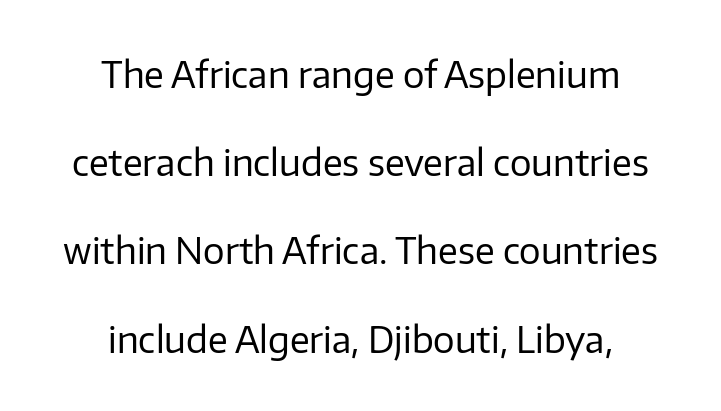
{"serif": "no", "italic": "no", "bold": "no", "weight": "regular", "width": "normal", "stroke_contrast": "low", "x_height": "medium", "monospaced": "no", "underline": "no", "align": "center", "line_spacing": "loose", "line_spacing_ratio": 2.45, "letter_spacing": "normal", "letter_spacing_em": 0.0, "glyph_px": 36}
